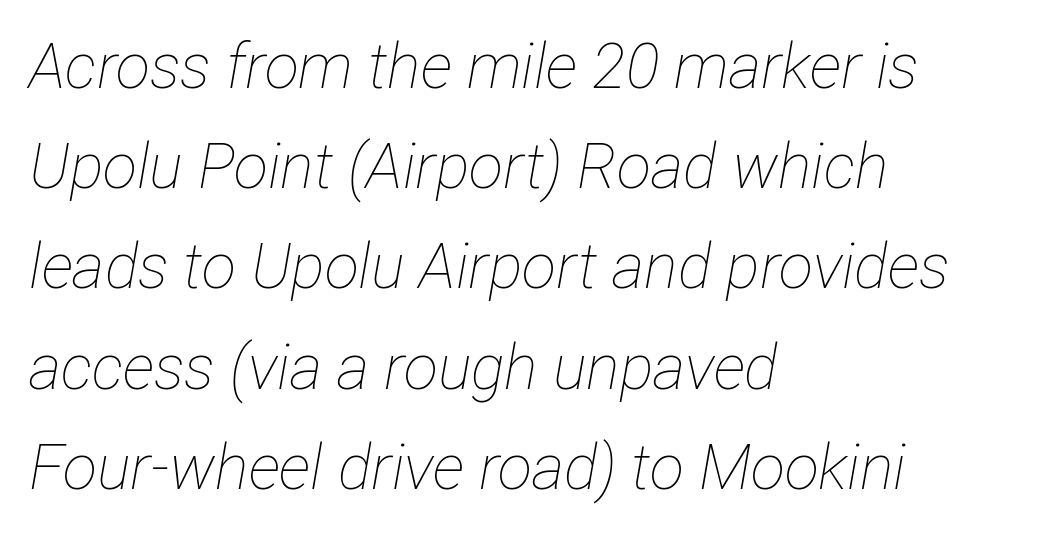
The setting favours the left margin, as ordinary paragraphs usually do. Weight: not bold — regular or lighter. The letterforms sit shoulder to shoulder at normal distance. The string is rendered with underlining switched off.
